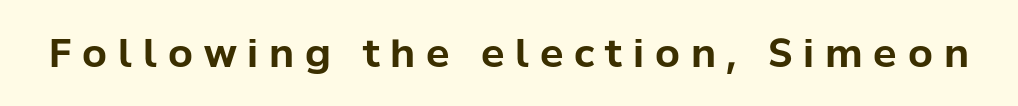
{"serif": "no", "italic": "no", "bold": "yes", "weight": "bold", "width": "normal", "stroke_contrast": "low", "x_height": "medium", "monospaced": "no", "underline": "no", "letter_spacing": "wide", "letter_spacing_em": 0.28, "glyph_px": 39}
